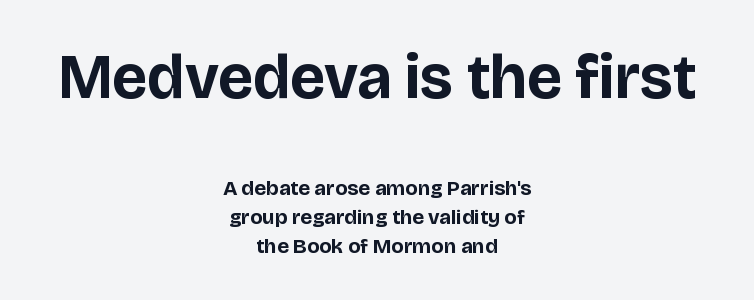
The leading is moderate, giving the passage an even texture. Is there any slant? The stems are plumb. Each word holds together tightly as a unit, with standard inter-letter gaps. Underlining? Definitely not there. The passage shown is typeset with a sans-serif family. The passage shown is emphatically bold.
